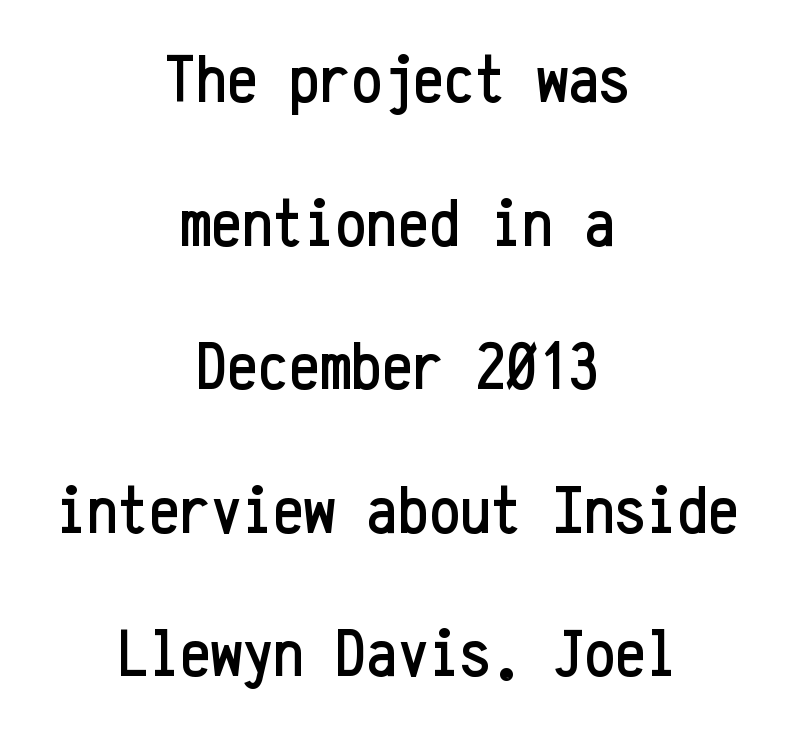
Tracking here is standard; glyphs follow each other at the usual distance. The block of text is sparse from top to bottom, with ample space between rows. Nope, no serifs anywhere on these letters. Posture: vertical. Horizontal alignment here is central, giving a formal, balanced look. Quick note: underline off.
